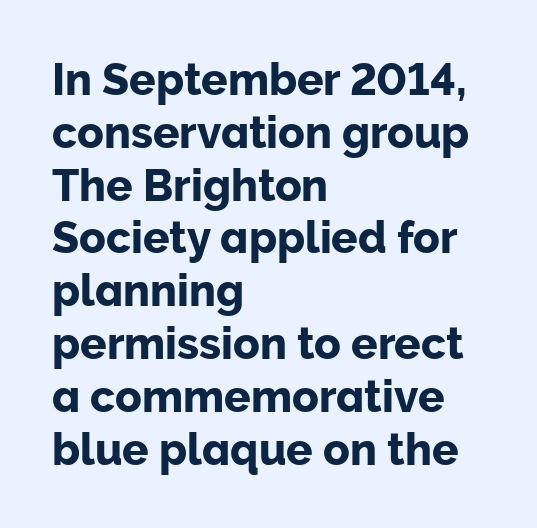
Looks like regular typesetting: each glyph gets only the width it needs. Default kerning and tracking; the words read as compact shapes. The string is rendered with underlining switched off. Nothing sits at the stroke ends, so this counts as sans-serif.
